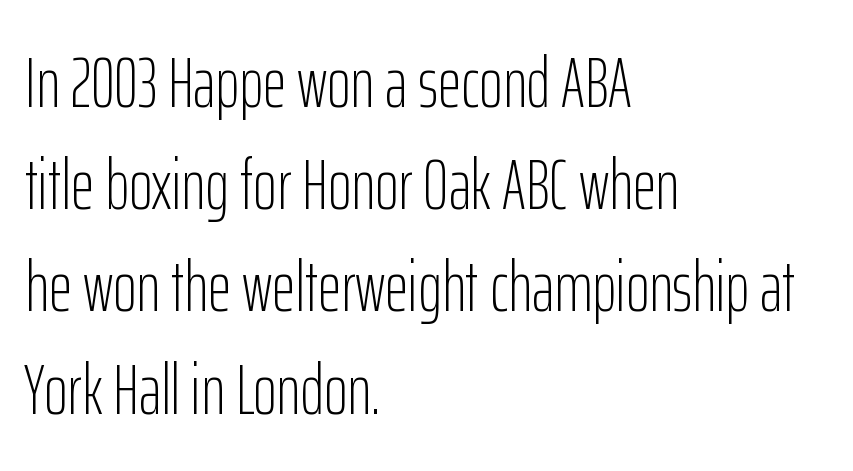
The image shows 72 px light, condensed sans-serif type, upright; set left-aligned, normal line spacing (1.42x), normal letter spacing, not underlined; low stroke contrast and a medium x-height.
